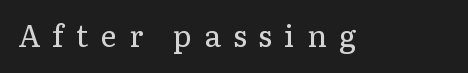
{"serif": "yes", "italic": "no", "bold": "no", "weight": "regular", "width": "normal", "stroke_contrast": "low", "x_height": "medium", "monospaced": "no", "underline": "no", "letter_spacing": "wide", "letter_spacing_em": 0.41, "glyph_px": 30}
